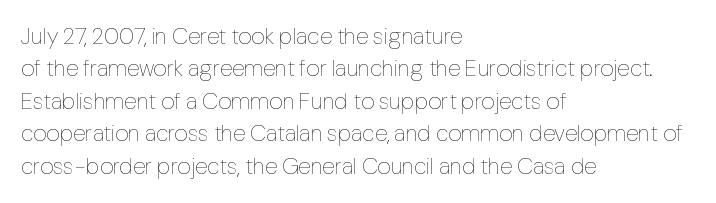
Q: Is the text bold? A: No.
Q: Is the text italic (slanted)? A: No, it is upright.
Q: Is the text underlined? A: No.
Q: How is the paragraph aligned? A: Left-aligned.
Q: Is the spacing between letters normal or unusually wide? A: Normal.
Q: Is the spacing between lines tight, normal or loose? A: Normal.
